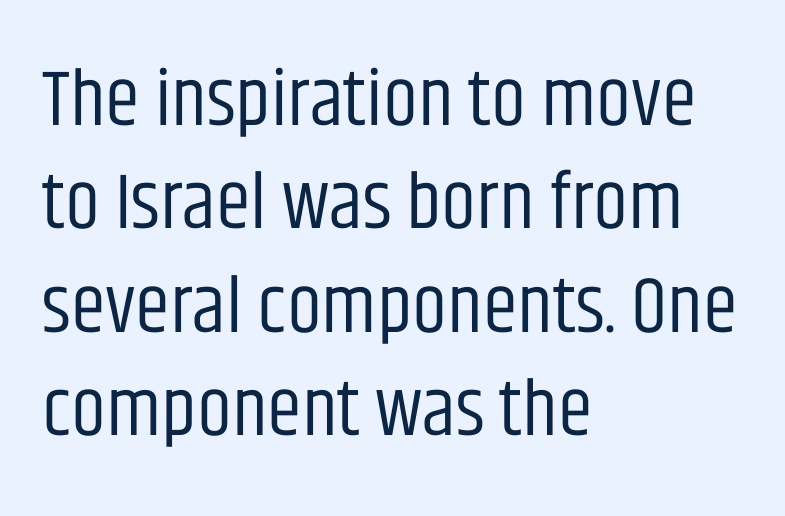
Italic: no, the glyphs are upright roman. You could call the tracking neutral — neither tight nor loose. Bare-footed words on every line. A sans-serif font was chosen for this passage. The face used here is proportionally spaced, like ordinary book or web type.
